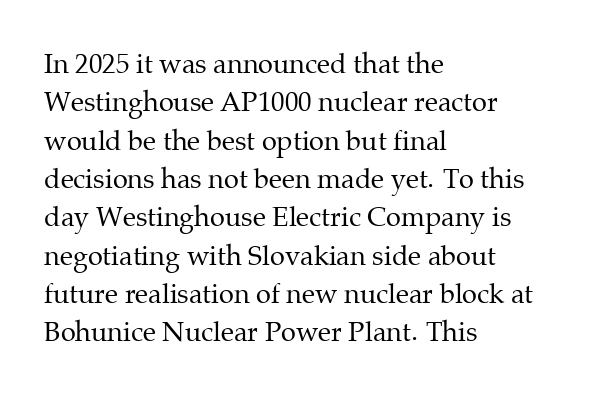
{"italic": "no", "bold": "no", "underline": "no", "align": "left", "line_spacing": "normal", "line_spacing_ratio": 1.42, "letter_spacing": "normal", "letter_spacing_em": 0.0, "glyph_px": 27}
